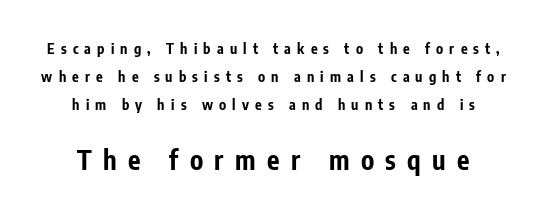
{"italic": "no", "bold": "yes", "underline": "no", "line_spacing": "loose", "line_spacing_ratio": 1.99, "letter_spacing": "wide", "letter_spacing_em": 0.44, "larger_block": "second", "size_ratio": 1.86, "glyph_px": 26}
